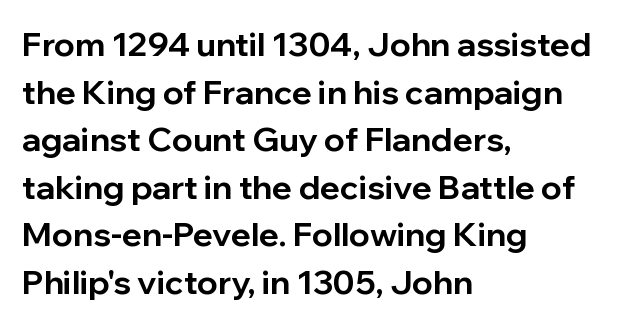
The image shows 33 px bold sans-serif type, upright; set left-aligned, normal line spacing (1.44x), normal letter spacing, not underlined; low stroke contrast and a medium x-height.
